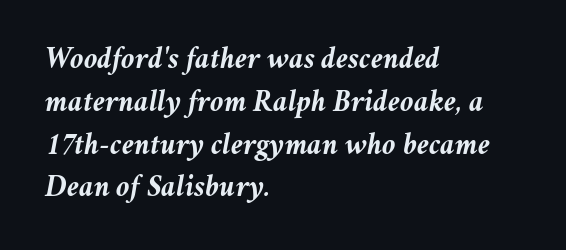
Q: Is the text bold? A: Yes.
Q: Is the text italic (slanted)? A: Yes, it leans right by about 11 degrees.
Q: Is the text underlined? A: No.
Q: How is the paragraph aligned? A: Left-aligned.
Q: Is the spacing between letters normal or unusually wide? A: Normal.
Q: Is the spacing between lines tight, normal or loose? A: Normal.
Q: Width (condensed, normal, or wide)? A: Normal.
Q: Stroke contrast? A: Medium.
Q: x-height? A: Medium.
Q: Monospaced? A: No.
